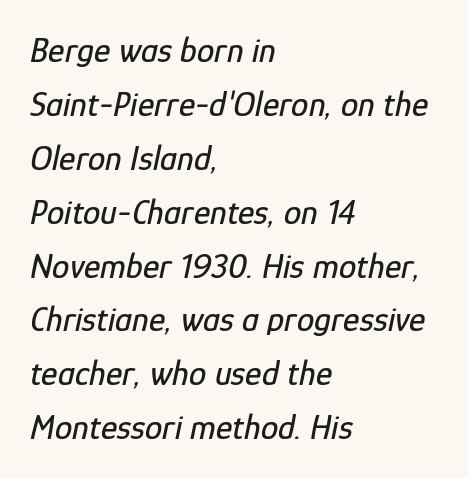
Words float on clear page, feet unadorned. Here the designer chose a conventional face with non-uniform glyph widths. The rendering anchors every line to the left-hand side. The letters are slanted; this is an italic face.
